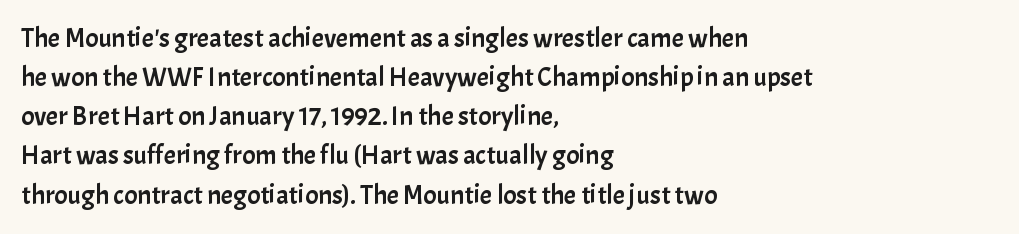
{"italic": "no", "underline": "no", "align": "left", "line_spacing": "normal", "line_spacing_ratio": 1.45, "letter_spacing": "normal", "letter_spacing_em": 0.0, "glyph_px": 27}
